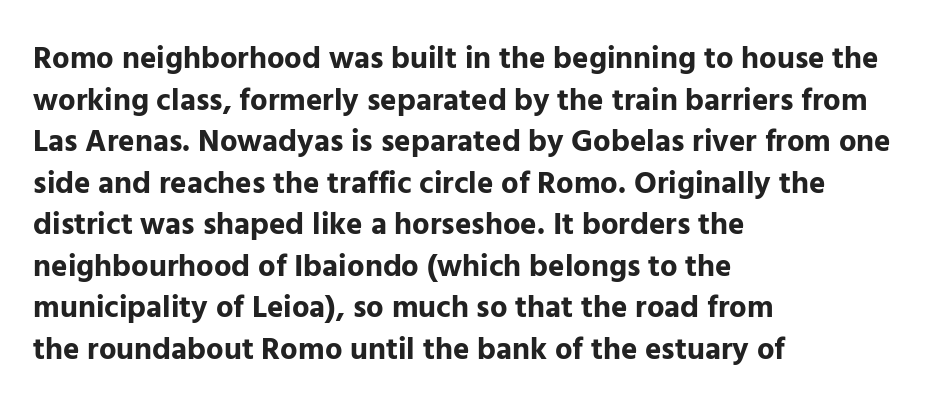
Q: Is the text bold? A: Yes.
Q: Is the text italic (slanted)? A: No, it is upright.
Q: Is the typeface a serif or a sans-serif typeface? A: Sans-serif.
Q: Is the text underlined? A: No.
Q: How is the paragraph aligned? A: Left-aligned.
Q: Is the spacing between letters normal or unusually wide? A: Normal.
Q: Is the spacing between lines tight, normal or loose? A: Normal.
Q: Width (condensed, normal, or wide)? A: Normal.
Q: Stroke contrast? A: Low.
Q: x-height? A: Medium.
Q: Monospaced? A: No.
